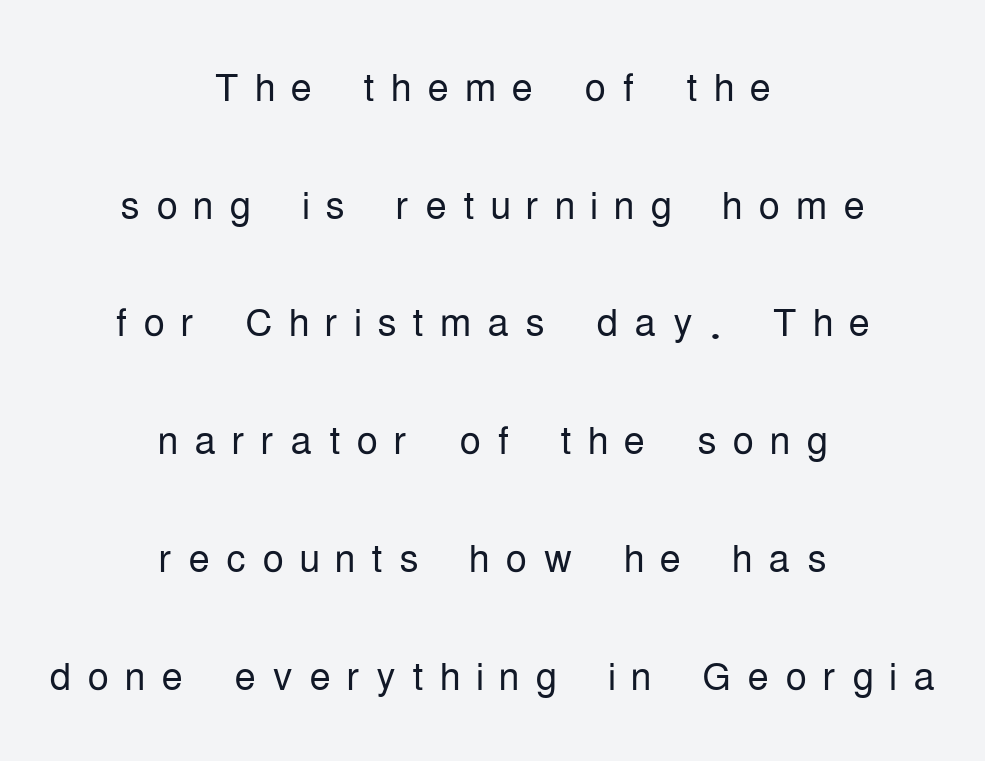
{"serif": "no", "italic": "no", "bold": "no", "weight": "light", "width": "condensed", "stroke_contrast": "low", "x_height": "medium", "monospaced": "no", "underline": "no", "align": "center", "line_spacing": "loose", "line_spacing_ratio": 2.18, "letter_spacing": "wide", "letter_spacing_em": 0.29, "glyph_px": 54}
